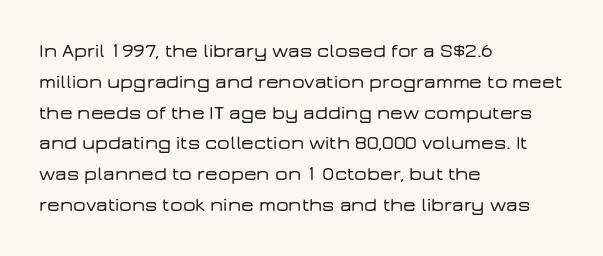
The image shows 20 px text type, upright; set left-aligned, normal line spacing (1.54x), normal letter spacing, not underlined.
